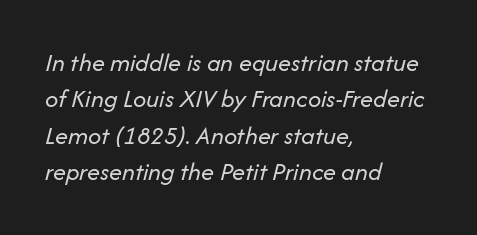
Plain, unruled lines of type. In CSS terms this would be text-align: left. The lettering tilts uniformly, giving the passage an italic look. Short note: letters normally spaced.
